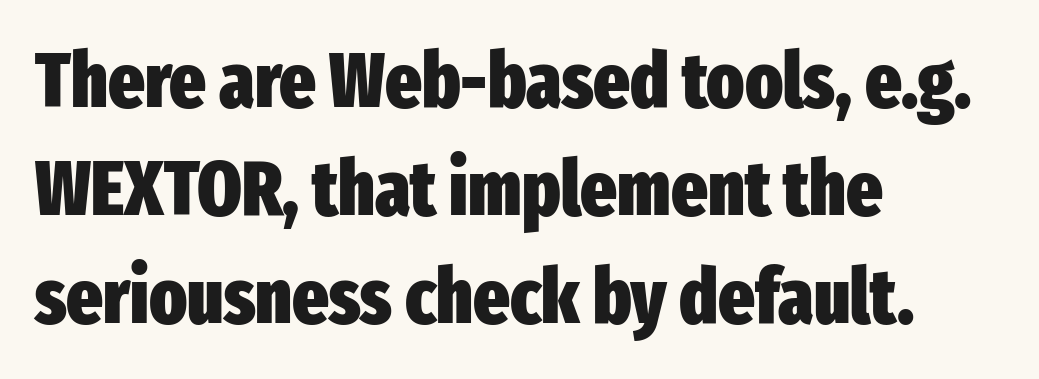
Q: Is the text bold? A: Yes.
Q: Is the text italic (slanted)? A: No, it is upright.
Q: Is the typeface a serif or a sans-serif typeface? A: Sans-serif.
Q: Is the text underlined? A: No.
Q: How is the paragraph aligned? A: Left-aligned.
Q: Is the spacing between letters normal or unusually wide? A: Normal.
Q: Is the spacing between lines tight, normal or loose? A: Normal.
Q: Width (condensed, normal, or wide)? A: Condensed.
Q: Stroke contrast? A: Low.
Q: x-height? A: Medium.
Q: Monospaced? A: No.
